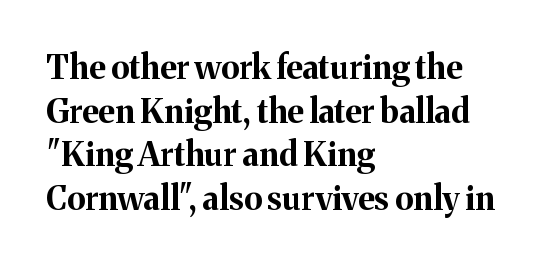
{"serif": "yes", "italic": "no", "bold": "yes", "weight": "bold", "width": "normal", "stroke_contrast": "medium", "x_height": "medium", "monospaced": "no", "underline": "no", "align": "left", "line_spacing": "normal", "line_spacing_ratio": 1.32, "letter_spacing": "normal", "letter_spacing_em": 0.0, "glyph_px": 33}
